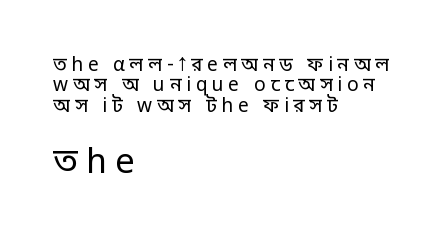
{"serif": "no", "italic": "no", "bold": "no", "weight": "regular", "width": "normal", "stroke_contrast": "low", "x_height": "large", "monospaced": "no", "underline": "no", "align": "left", "line_spacing": "tight", "line_spacing_ratio": 1.07, "letter_spacing": "wide", "letter_spacing_em": 0.25, "larger_block": "second", "size_ratio": 1.79, "glyph_px": 34}
